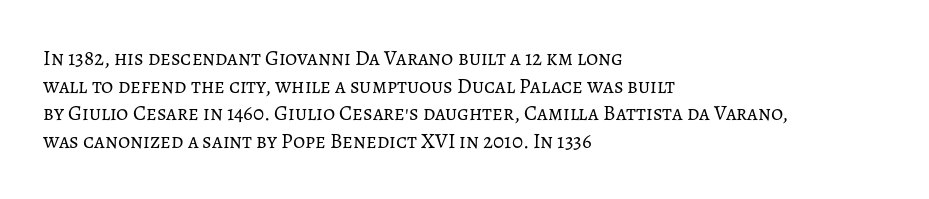
Q: Is the text bold? A: No.
Q: Is the text italic (slanted)? A: No, it is upright.
Q: Is the text underlined? A: No.
Q: How is the paragraph aligned? A: Left-aligned.
Q: Is the spacing between letters normal or unusually wide? A: Normal.
Q: Is the spacing between lines tight, normal or loose? A: Normal.
